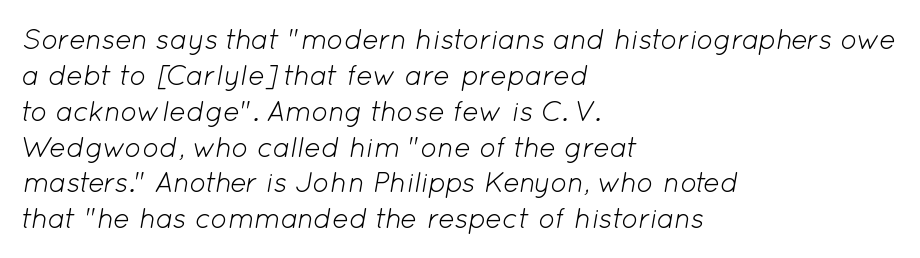
Q: Is the text bold? A: No.
Q: Is the text italic (slanted)? A: Yes, it leans right by about 12 degrees.
Q: Is the text underlined? A: No.
Q: How is the paragraph aligned? A: Left-aligned.
Q: Is the spacing between letters normal or unusually wide? A: Normal.
Q: Is the spacing between lines tight, normal or loose? A: Normal.
Q: Width (condensed, normal, or wide)? A: Normal.
Q: Stroke contrast? A: Low.
Q: x-height? A: Medium.
Q: Monospaced? A: No.
